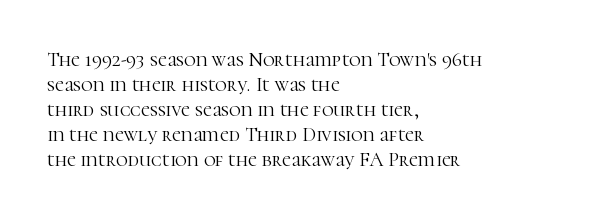
The image shows 20 px text type, upright; set left-aligned, normal line spacing (1.25x), normal letter spacing, not underlined.
